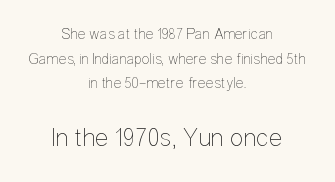
Q: Is the text bold? A: No.
Q: Is the text italic (slanted)? A: No, it is upright.
Q: Is the text underlined? A: No.
Q: How is the paragraph aligned? A: Centered.
Q: Is the spacing between letters normal or unusually wide? A: Normal.
Q: Is the spacing between lines tight, normal or loose? A: Normal.
Q: Which block of text is set in a larger size, the first (top) or the second (bottom)? A: The second (bottom) one.
